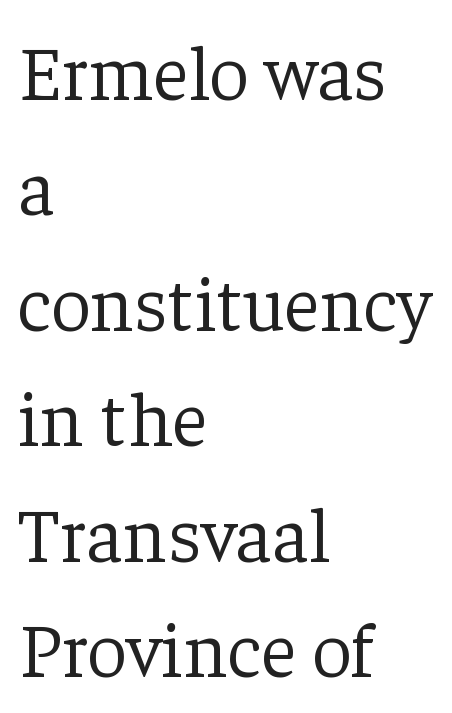
Spacing verdict: proportional, widths tailored to each character. This block has exactly the height ordinary leading produces. Horizontally, the lines are justified to the leading edge only. Is this a sans? No — the strokes have serifs. Descenders are the only things crossing below the line.
